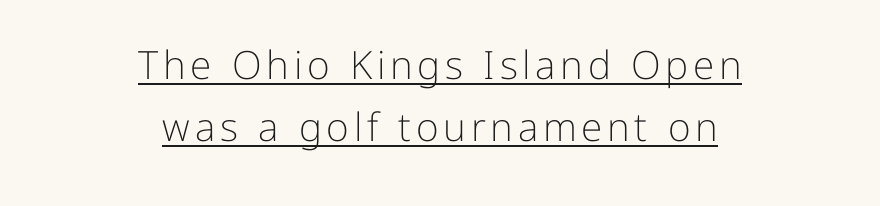
{"serif": "no", "italic": "no", "bold": "no", "weight": "light", "width": "normal", "stroke_contrast": "low", "x_height": "medium", "monospaced": "no", "underline": "yes", "align": "center", "line_spacing": "normal", "line_spacing_ratio": 1.59, "glyph_px": 39}
